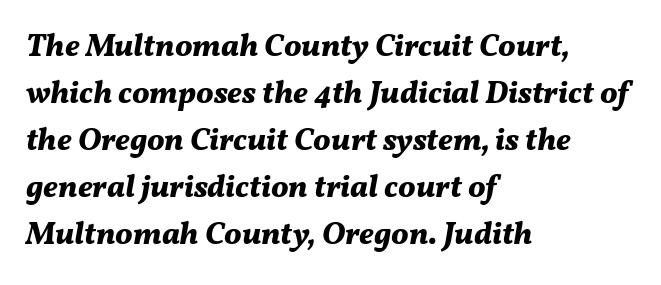
Line beginnings align vertically; line endings do not. The lettering tilts uniformly, giving the passage an italic look. Note the varied advance widths — an 'i' is clearly narrower than an 'm'. Strong, thick strokes mark this as bold type. Notice how descenders clear the ascenders below comfortably — that's standard leading. Any mark beneath the type? The region is blank.
